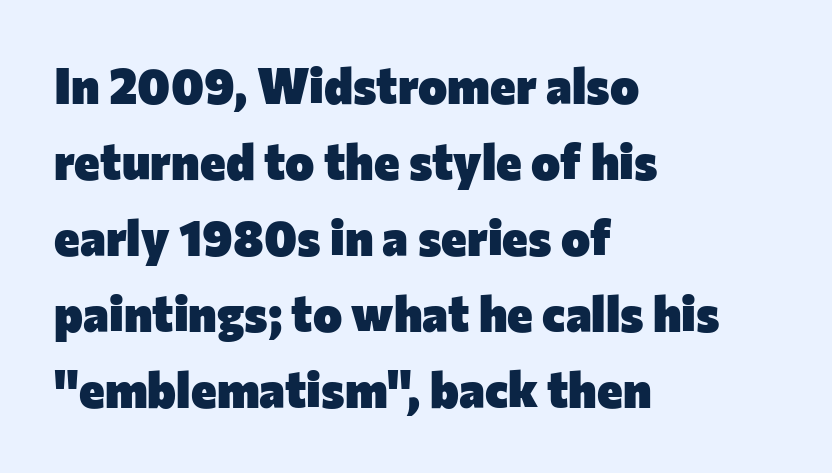
Line beginnings align vertically; line endings do not. These lines are composed in type without serifs. How heavy is the stroke? Heavy — this is a bold. A typesetter would call this leading conventional body-copy spacing.
